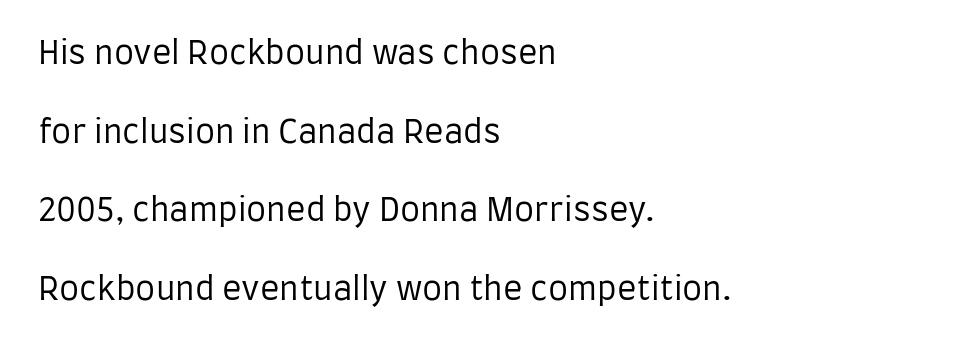
Q: Is the text bold? A: No.
Q: Is the text italic (slanted)? A: No, it is upright.
Q: Is the typeface a serif or a sans-serif typeface? A: Sans-serif.
Q: Is the text underlined? A: No.
Q: How is the paragraph aligned? A: Left-aligned.
Q: Is the spacing between letters normal or unusually wide? A: Normal.
Q: Is the spacing between lines tight, normal or loose? A: Loose.
Q: Width (condensed, normal, or wide)? A: Condensed.
Q: Stroke contrast? A: Low.
Q: x-height? A: Large.
Q: Monospaced? A: No.
